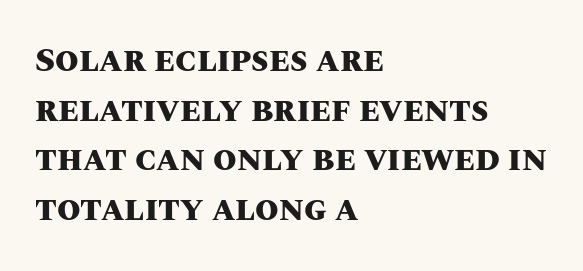
{"italic": "no", "bold": "yes", "weight": "heavy", "width": "normal", "stroke_contrast": "medium", "x_height": "large", "monospaced": "no", "underline": "no", "align": "left", "line_spacing": "normal", "line_spacing_ratio": 1.46, "letter_spacing": "normal", "letter_spacing_em": 0.0, "glyph_px": 34}
